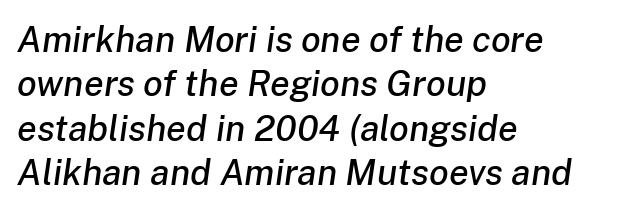
Every character sits at an angle, as italics do. Spacing verdict: proportional, widths tailored to each character. Which margin do the lines hug? The left one — the right edge is uneven. Any mark beneath the type? The region is blank.
